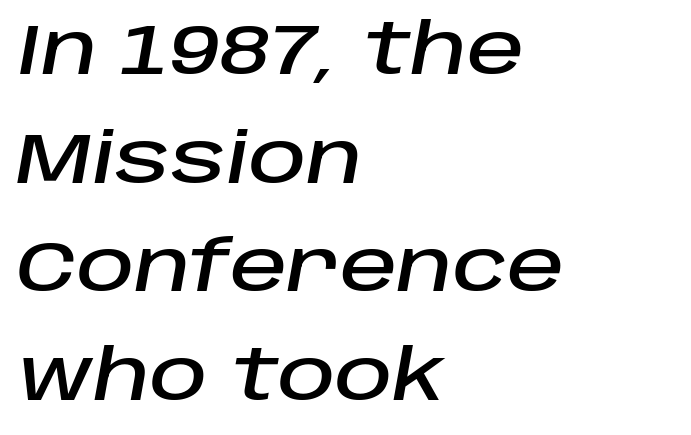
The image shows 71 px text type, italic (leaning right); set left-aligned, normal line spacing (1.53x), normal letter spacing, not underlined; low stroke contrast and a large x-height.
